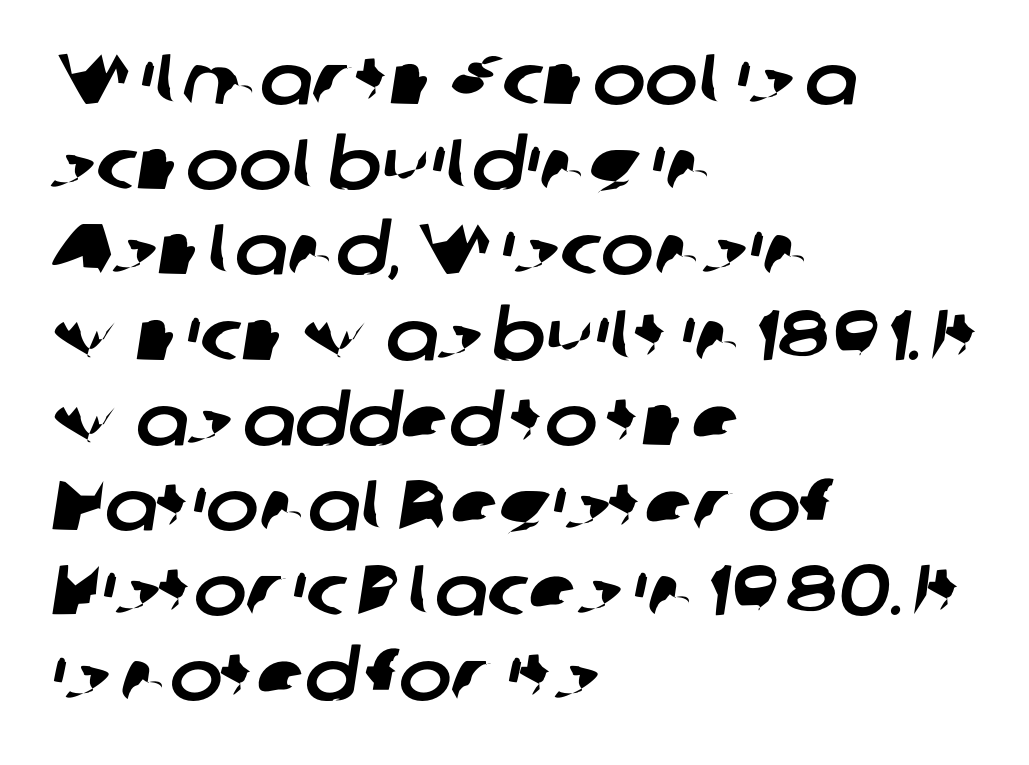
{"serif": "no", "width": "normal", "stroke_contrast": "low", "x_height": "medium", "monospaced": "no", "underline": "no", "align": "left", "line_spacing_ratio": 1.2, "letter_spacing": "normal", "letter_spacing_em": 0.0, "glyph_px": 71}
